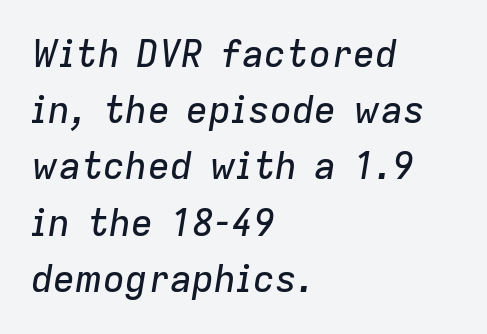
In CSS terms this would be text-align: left. The type is set solid horizontally, with unmodified tracking. Varying glyph widths throughout — classic text-font behaviour. Italic: yes, the glyphs are oblique. Horizontal bands of white between lines are of average thickness. The space beneath each line is pristine and unruled.
